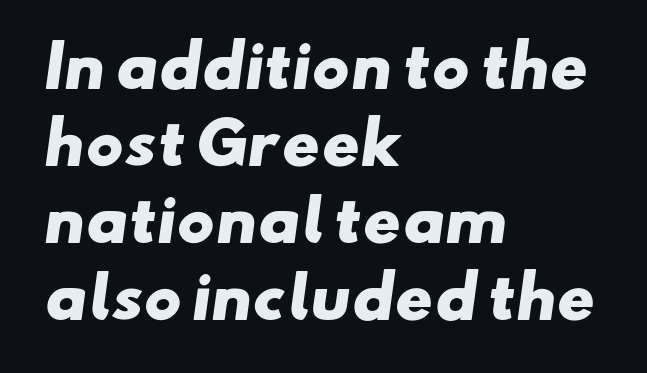
{"serif": "no", "bold": "yes", "weight": "heavy", "width": "wide", "stroke_contrast": "low", "x_height": "small", "monospaced": "no", "underline": "no", "align": "left", "line_spacing": "normal", "line_spacing_ratio": 1.35, "letter_spacing": "normal", "letter_spacing_em": 0.0, "glyph_px": 57}
